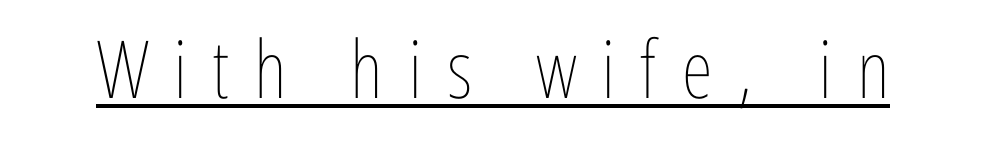
{"italic": "no", "bold": "no", "weight": "thin", "width": "condensed", "stroke_contrast": "low", "x_height": "medium", "monospaced": "no", "underline": "yes", "letter_spacing": "wide", "letter_spacing_em": 0.31, "glyph_px": 80}
